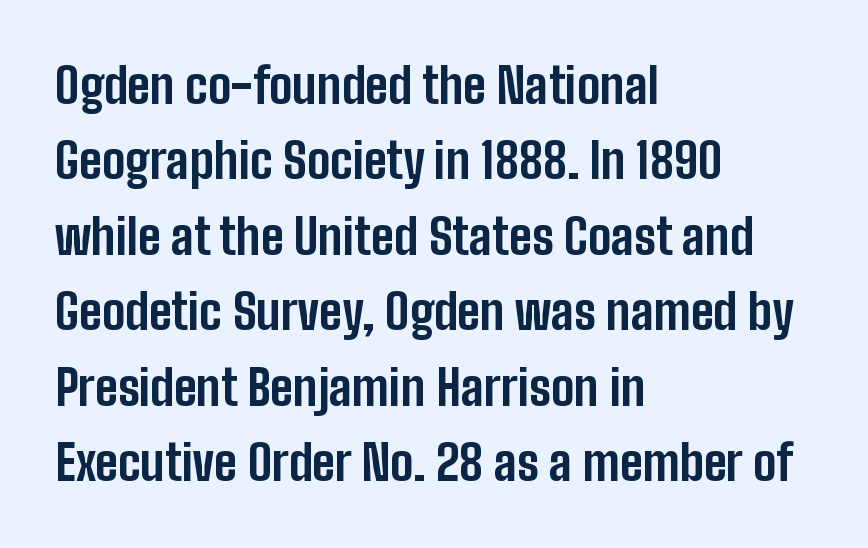
Caption: bold face, heavy strokes. Horizontally, the lines are justified to the leading edge only. Characters follow at the spacing the type designer built in. To sum up the face: it is a sans, with no serifs.
